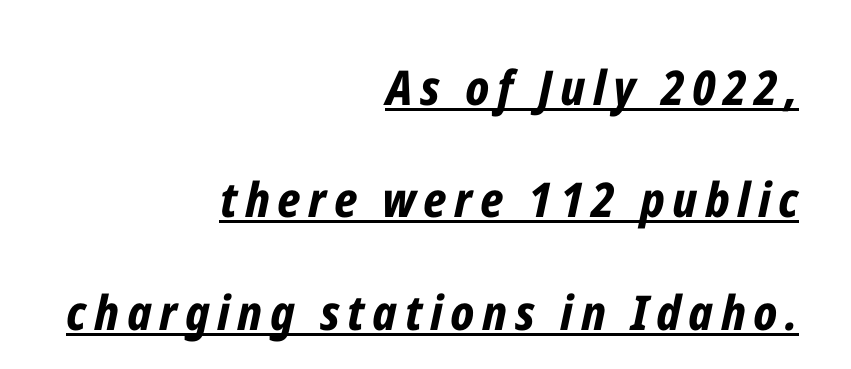
The image shows 48 px bold, condensed type, italic (leaning right); set right-aligned, loose line spacing (2.34x), underlined; low stroke contrast and a medium x-height.
